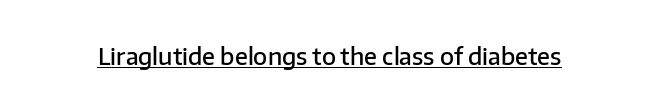
{"italic": "no", "bold": "semi", "underline": "yes", "letter_spacing": "normal", "letter_spacing_em": 0.0, "glyph_px": 23}
